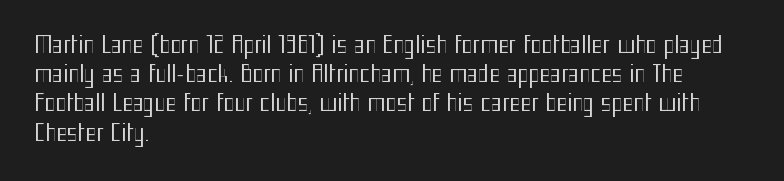
Nothing unusual about the tracking: characters are spaced as the font intends. Caption: multi-line text, flush left, ragged right. How would I describe the line gaps? Plain and ordinary. Unbolded letterforms with no extra heft.
